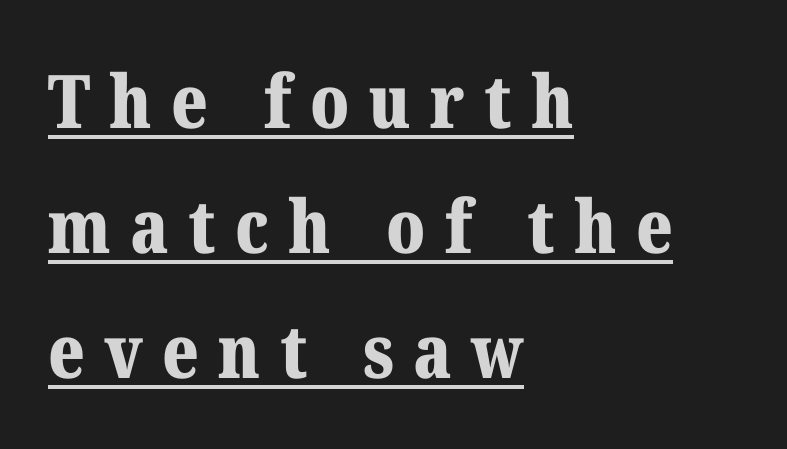
On the weight axis this lands at bold, roughly 700. The leading is moderate, giving the passage an even texture. The setting favours the left margin, as ordinary paragraphs usually do. This sample uses a serif face. These lines are rendered in a variable-pitch font.
